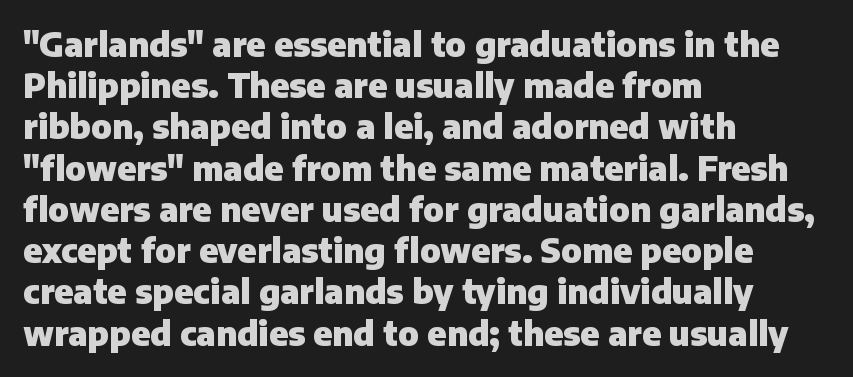
{"serif": "no", "italic": "no", "bold": "yes", "weight": "heavy", "width": "normal", "stroke_contrast": "low", "x_height": "medium", "monospaced": "no", "underline": "no", "align": "left", "line_spacing": "normal", "line_spacing_ratio": 1.25, "letter_spacing": "normal", "letter_spacing_em": 0.0, "glyph_px": 33}
